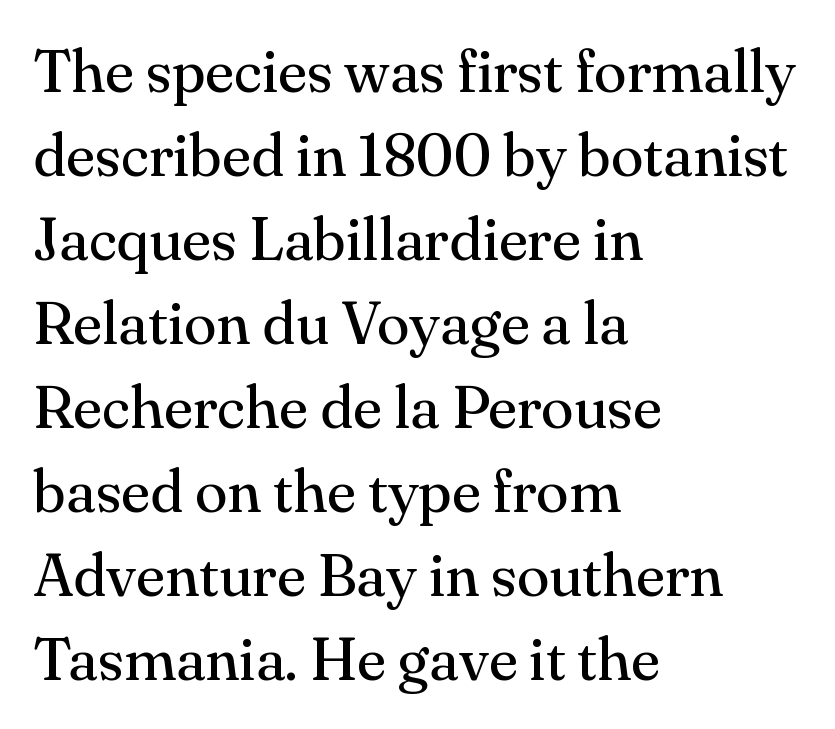
On a weight scale, this lands at 450 or below. The type sits square on the baseline with zero lean. The type family on display is of the serif kind. Words float on clear page, feet unadorned. Layout note: lines flush left. Compared with typical paragraphs, the rows here are spaced about the same.
